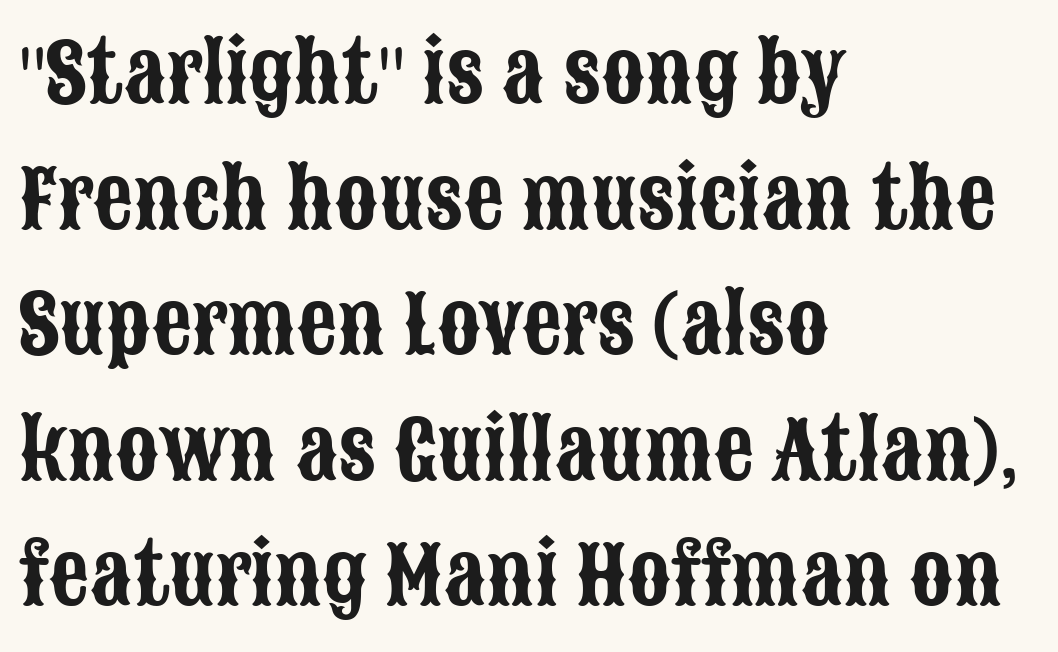
{"serif": "no", "italic": "no", "width": "condensed", "stroke_contrast": "low", "x_height": "large", "monospaced": "no", "underline": "no", "align": "left", "line_spacing": "normal", "line_spacing_ratio": 1.59, "letter_spacing": "normal", "letter_spacing_em": 0.0, "glyph_px": 79}
